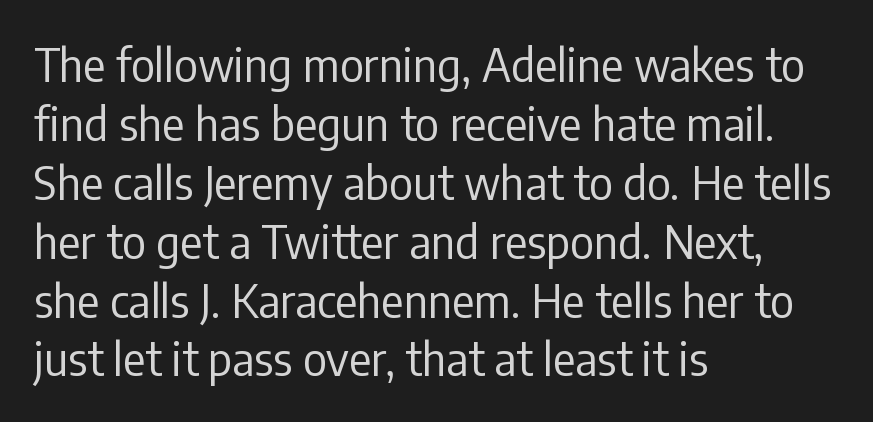
The image shows 46 px regular-weight, condensed sans-serif type, upright; set left-aligned, normal line spacing (1.28x), normal letter spacing, not underlined; low stroke contrast and a medium x-height.
